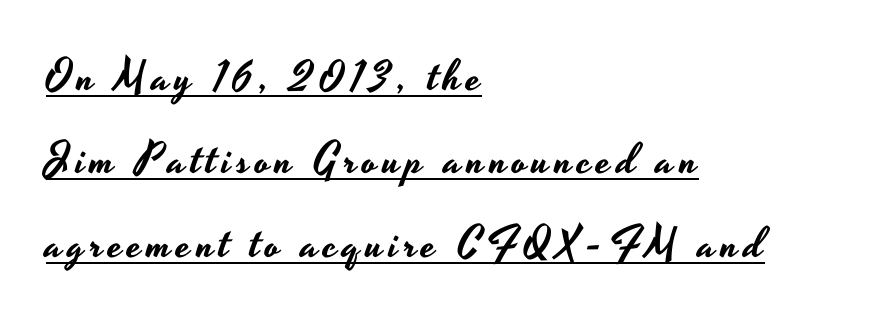
{"serif": "no", "width": "wide", "stroke_contrast": "low", "x_height": "small", "monospaced": "no", "underline": "yes", "align": "left", "line_spacing": "loose", "line_spacing_ratio": 1.94, "glyph_px": 43}
